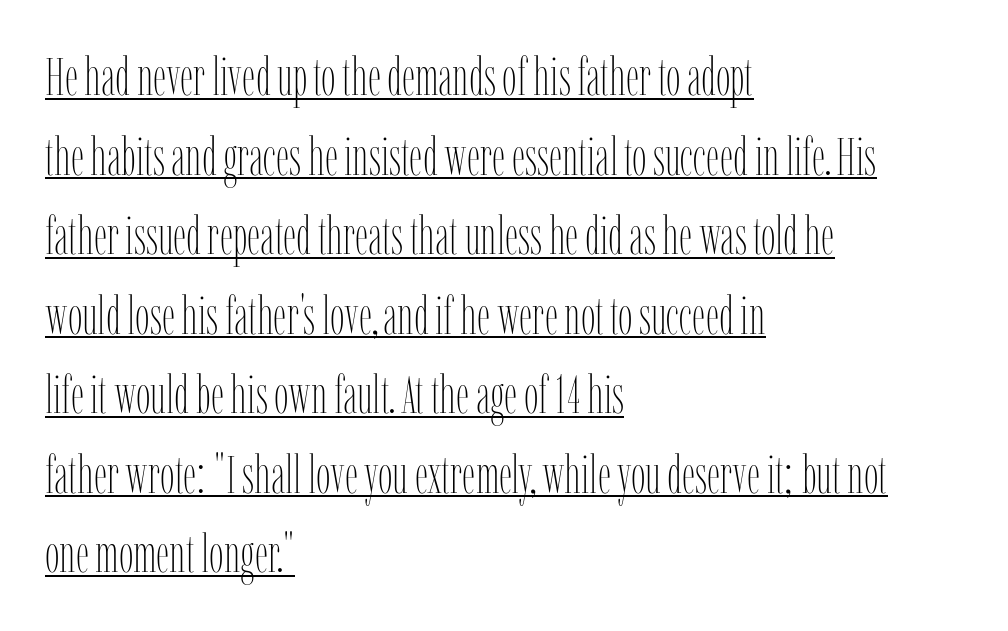
Q: Is the text bold? A: No.
Q: Is the text italic (slanted)? A: No, it is upright.
Q: Is the text underlined? A: Yes.
Q: How is the paragraph aligned? A: Left-aligned.
Q: Is the spacing between letters normal or unusually wide? A: Normal.
Q: Is the spacing between lines tight, normal or loose? A: Normal.
Q: Width (condensed, normal, or wide)? A: Condensed.
Q: Stroke contrast? A: Low.
Q: x-height? A: Medium.
Q: Monospaced? A: No.
